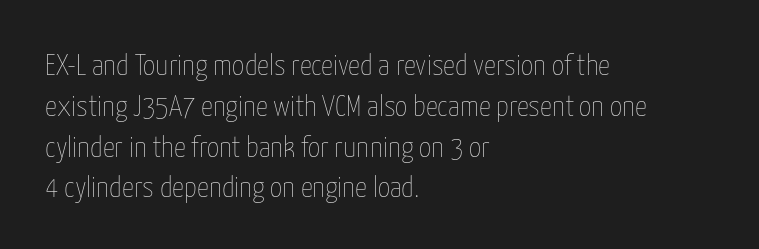
{"italic": "no", "bold": "no", "weight": "thin", "width": "condensed", "stroke_contrast": "low", "x_height": "medium", "monospaced": "no", "underline": "no", "align": "left", "line_spacing": "normal", "line_spacing_ratio": 1.36, "letter_spacing": "normal", "letter_spacing_em": 0.0, "glyph_px": 30}
